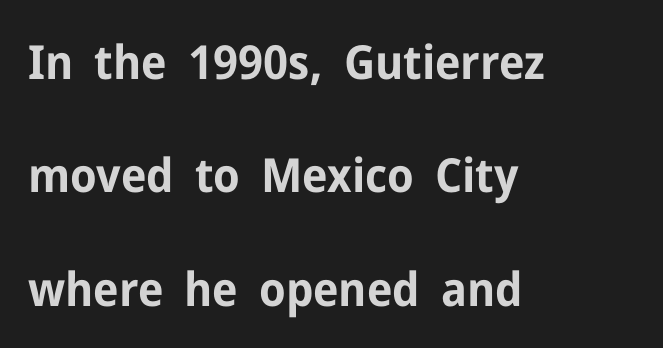
{"serif": "no", "italic": "no", "bold": "yes", "weight": "bold", "width": "normal", "stroke_contrast": "low", "x_height": "medium", "monospaced": "no", "underline": "no", "align": "left", "line_spacing": "loose", "line_spacing_ratio": 2.41, "letter_spacing": "normal", "letter_spacing_em": 0.0, "glyph_px": 47}
